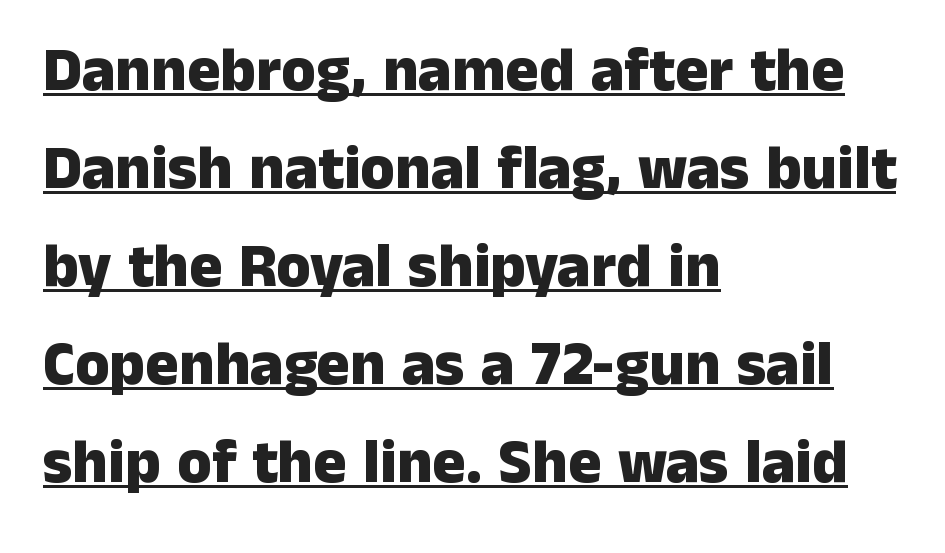
The image shows 62 px heavy sans-serif type, upright; set left-aligned, normal line spacing (1.58x), normal letter spacing, underlined; low stroke contrast and a medium x-height.
